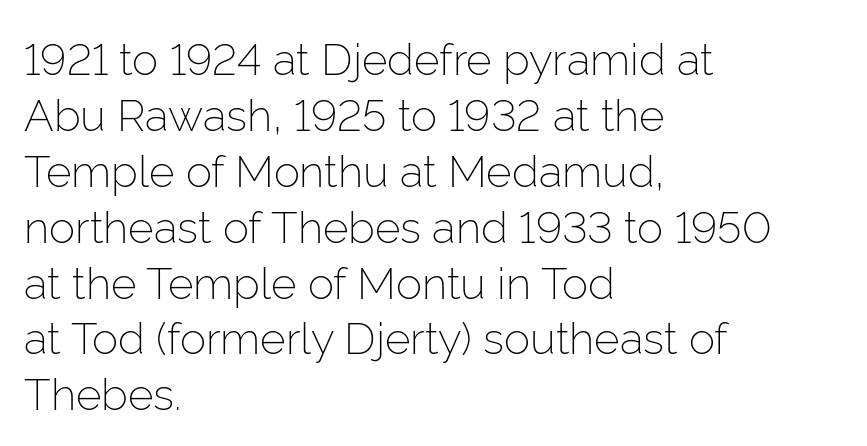
The image shows 44 px light sans-serif type, upright; set left-aligned, normal line spacing (1.27x), normal letter spacing, not underlined; low stroke contrast and a medium x-height.
